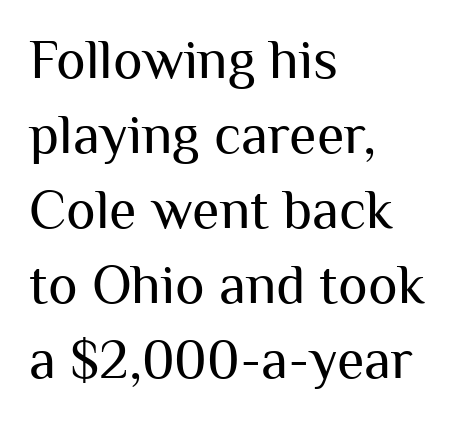
Regular leading. Only glyphs here, with clear space below each row. The face looks like a standard text weight, possibly lighter. All the whitespace from short lines collects on the right. Compared with typical body copy, the letter spacing here is the same.
